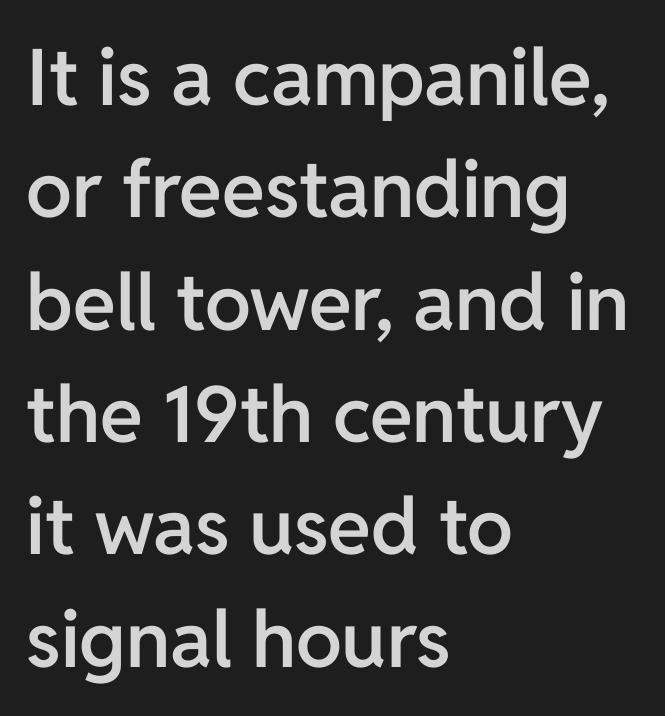
{"serif": "no", "italic": "no", "bold": "semi", "weight": "semibold", "width": "normal", "stroke_contrast": "low", "x_height": "medium", "monospaced": "no", "underline": "no", "align": "left", "line_spacing": "normal", "line_spacing_ratio": 1.44, "letter_spacing": "normal", "letter_spacing_em": 0.0, "glyph_px": 78}
